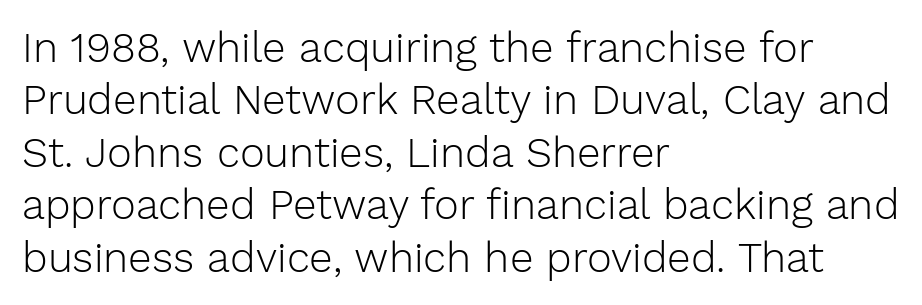
The image shows 42 px light sans-serif type, upright; set left-aligned, normal line spacing (1.25x), normal letter spacing, not underlined; low stroke contrast and a medium x-height.
